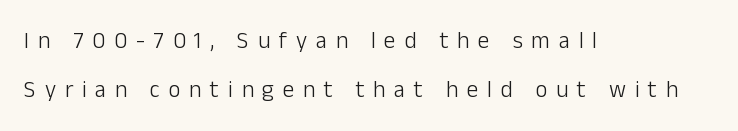
Q: Is the text bold? A: No.
Q: Is the text italic (slanted)? A: No, it is upright.
Q: Is the text underlined? A: No.
Q: How is the paragraph aligned? A: Left-aligned.
Q: Is the spacing between letters normal or unusually wide? A: Unusually wide.
Q: Is the spacing between lines tight, normal or loose? A: Loose.
